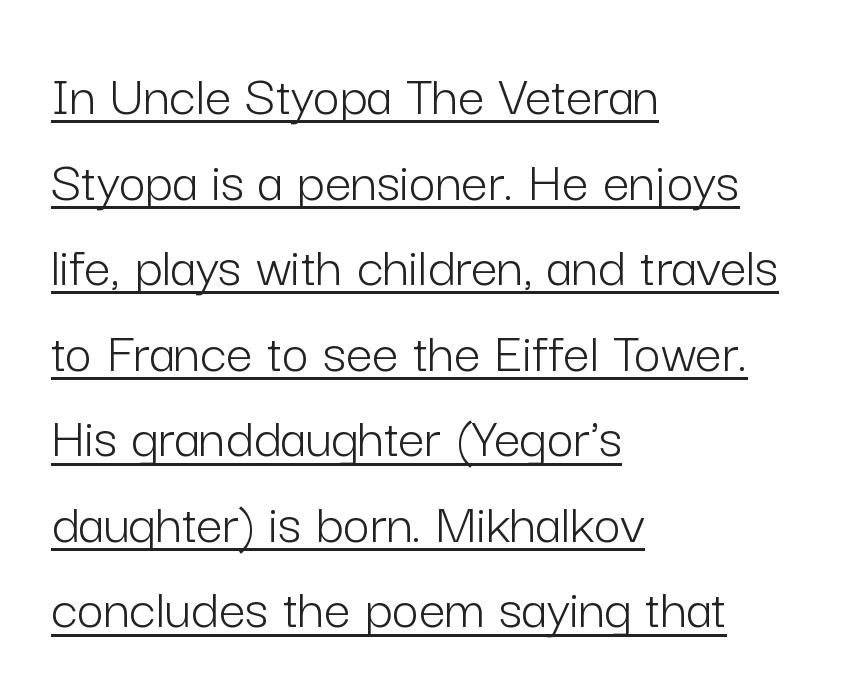
Q: Is the text bold? A: No.
Q: Is the text italic (slanted)? A: No, it is upright.
Q: Is the typeface a serif or a sans-serif typeface? A: Sans-serif.
Q: Is the text underlined? A: Yes.
Q: How is the paragraph aligned? A: Left-aligned.
Q: Is the spacing between letters normal or unusually wide? A: Normal.
Q: Is the spacing between lines tight, normal or loose? A: Normal.
Q: Width (condensed, normal, or wide)? A: Normal.
Q: Stroke contrast? A: Low.
Q: x-height? A: Medium.
Q: Monospaced? A: No.
